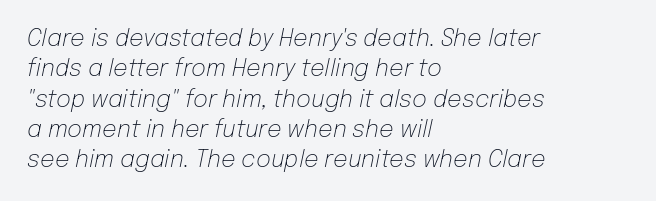
The image shows 23 px text type, italic (leaning right); set left-aligned, normal line spacing (1.32x), normal letter spacing, not underlined.
